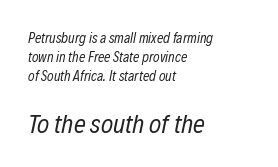
{"italic": "yes", "lean": "right", "slant_degrees": 12, "bold": "no", "underline": "no", "align": "left", "line_spacing": "normal", "line_spacing_ratio": 1.37, "letter_spacing": "normal", "letter_spacing_em": 0.0, "larger_block": "second", "size_ratio": 1.86, "glyph_px": 26}
